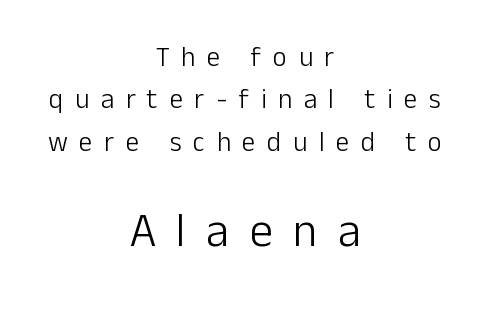
The image shows 47 px light sans-serif type, upright; set centered, normal line spacing (1.57x), unusually wide letter spacing (+0.43 em), not underlined; the second (bottom) block is 1.74x larger; low stroke contrast and a medium x-height.
